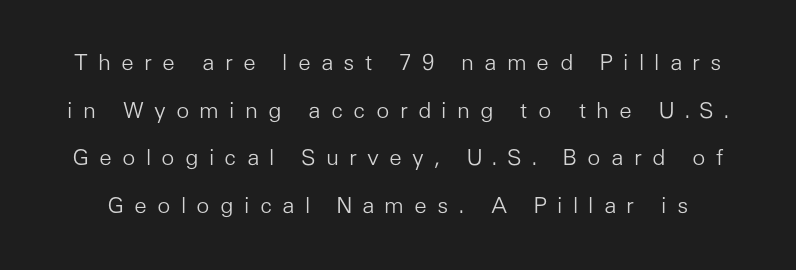
Q: Is the text bold? A: No.
Q: Is the text italic (slanted)? A: No, it is upright.
Q: Is the text underlined? A: No.
Q: Is the spacing between letters normal or unusually wide? A: Unusually wide.
Q: Is the spacing between lines tight, normal or loose? A: Loose.
